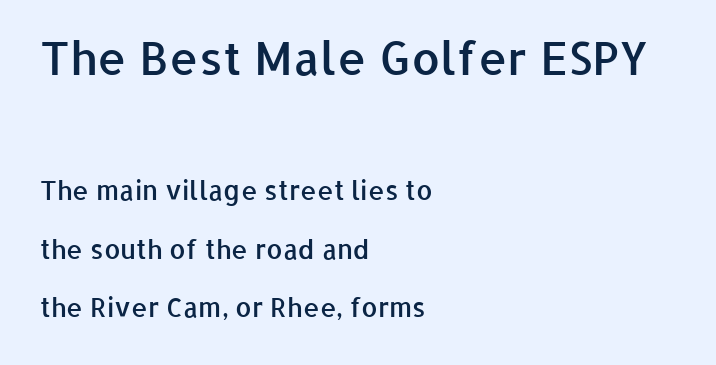
{"serif": "no", "italic": "no", "bold": "semi", "weight": "semibold", "width": "normal", "stroke_contrast": "low", "x_height": "medium", "monospaced": "no", "underline": "no", "align": "left", "line_spacing": "loose", "line_spacing_ratio": 2.25, "letter_spacing": "normal", "letter_spacing_em": 0.0, "larger_block": "first", "size_ratio": 1.77, "glyph_px": 46}
